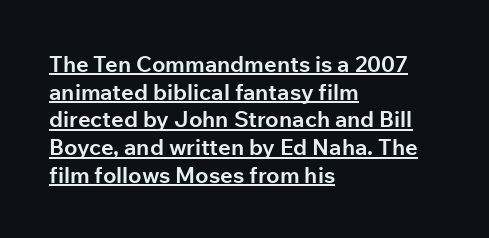
{"italic": "no", "bold": "yes", "underline": "yes", "align": "left", "line_spacing": "normal", "line_spacing_ratio": 1.26, "letter_spacing": "normal", "letter_spacing_em": 0.0, "glyph_px": 22}
